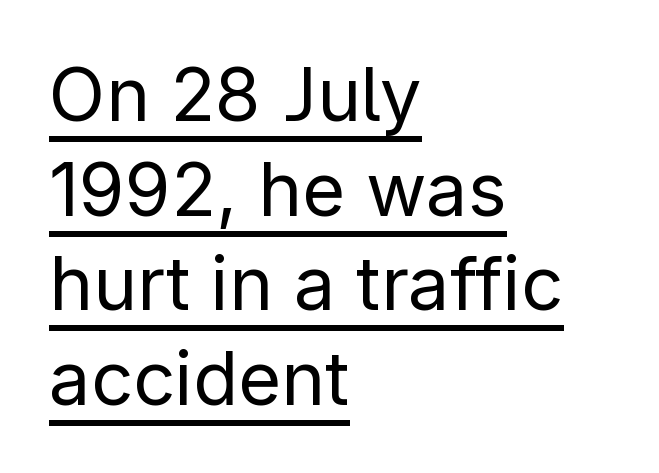
The font sits on the lighter half of the weight spectrum, regular included. Note the varied advance widths — an 'i' is clearly narrower than an 'm'. The string is rendered with underlining switched on. The text block is weighted toward the left margin, trailing off unevenly rightward.
